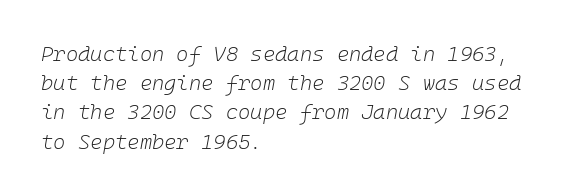
The image shows 21 px text type, italic (leaning right); set left-aligned, normal line spacing (1.39x), normal letter spacing, not underlined.
